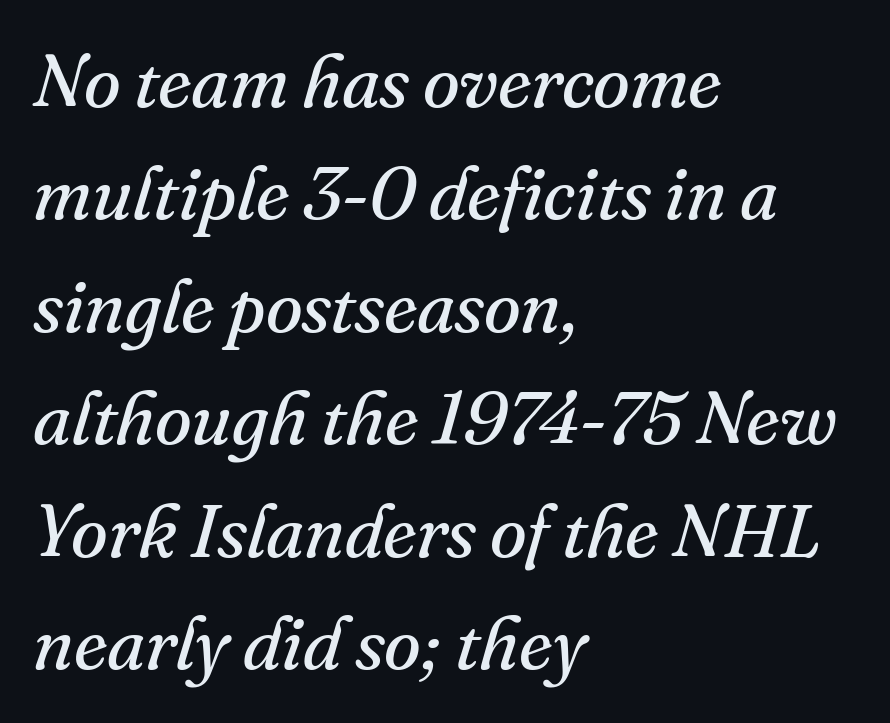
Q: Is the text bold? A: No.
Q: Is the text italic (slanted)? A: Yes, it leans right by about 16 degrees.
Q: Is the typeface a serif or a sans-serif typeface? A: Serif.
Q: Is the text underlined? A: No.
Q: How is the paragraph aligned? A: Left-aligned.
Q: Is the spacing between letters normal or unusually wide? A: Normal.
Q: Is the spacing between lines tight, normal or loose? A: Normal.
Q: Width (condensed, normal, or wide)? A: Normal.
Q: Stroke contrast? A: Medium.
Q: x-height? A: Small.
Q: Monospaced? A: No.
